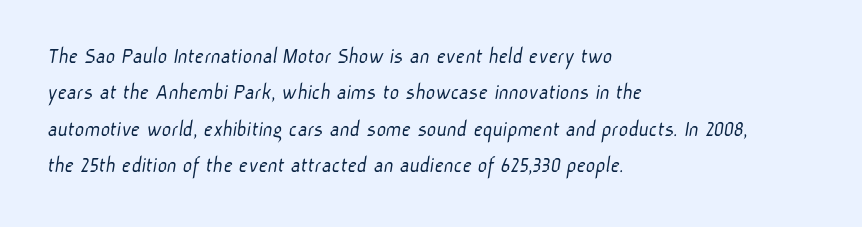
Q: Is the text bold? A: No.
Q: Is the text underlined? A: No.
Q: How is the paragraph aligned? A: Left-aligned.
Q: Is the spacing between letters normal or unusually wide? A: Normal.
Q: Is the spacing between lines tight, normal or loose? A: Normal.
